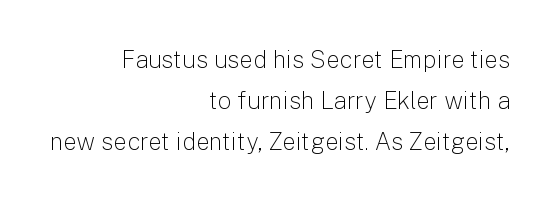
Q: Is the text bold? A: No.
Q: Is the text italic (slanted)? A: No, it is upright.
Q: Is the text underlined? A: No.
Q: How is the paragraph aligned? A: Right-aligned.
Q: Is the spacing between letters normal or unusually wide? A: Normal.
Q: Is the spacing between lines tight, normal or loose? A: Normal.
